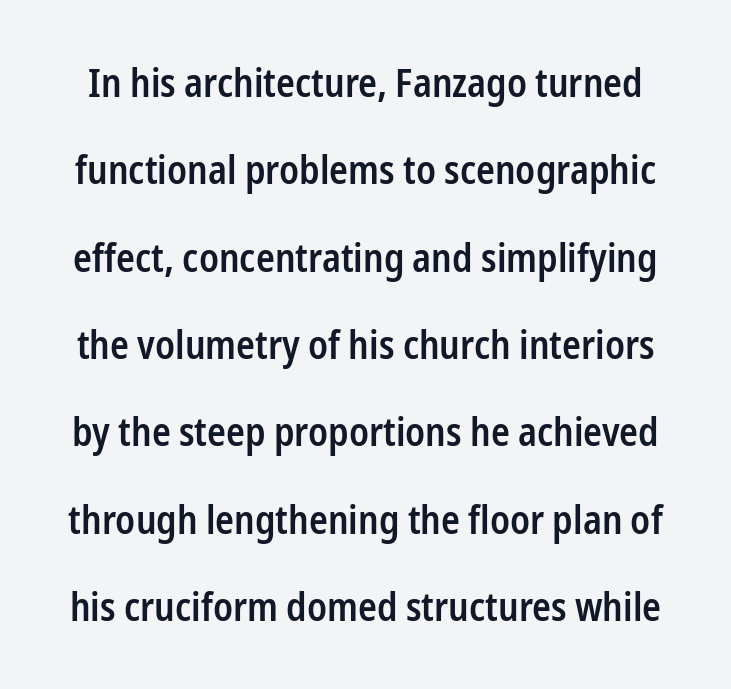
Q: Is the text bold? A: Semi-bold.
Q: Is the text italic (slanted)? A: No, it is upright.
Q: Is the typeface a serif or a sans-serif typeface? A: Sans-serif.
Q: Is the text underlined? A: No.
Q: Is the spacing between letters normal or unusually wide? A: Normal.
Q: Is the spacing between lines tight, normal or loose? A: Loose.
Q: Width (condensed, normal, or wide)? A: Condensed.
Q: Stroke contrast? A: Low.
Q: x-height? A: Medium.
Q: Monospaced? A: No.
